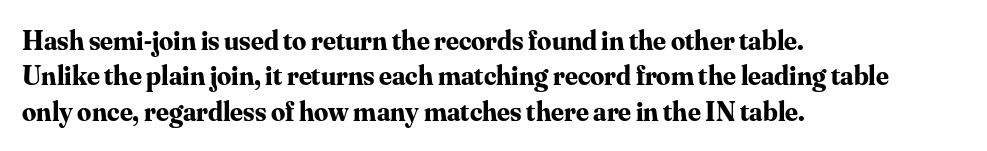
{"serif": "yes", "italic": "no", "bold": "yes", "weight": "bold", "width": "normal", "stroke_contrast": "medium", "x_height": "small", "monospaced": "no", "underline": "no", "align": "left", "line_spacing": "normal", "line_spacing_ratio": 1.26, "letter_spacing": "normal", "letter_spacing_em": 0.0, "glyph_px": 28}
